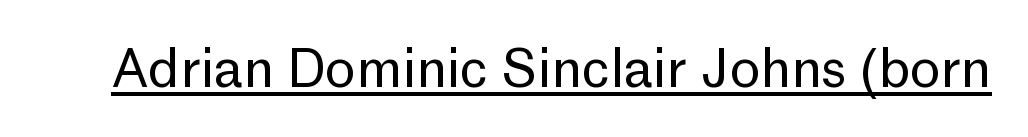
{"serif": "no", "italic": "no", "bold": "no", "weight": "regular", "width": "normal", "stroke_contrast": "low", "x_height": "medium", "monospaced": "no", "underline": "yes", "letter_spacing": "normal", "letter_spacing_em": 0.0, "glyph_px": 52}
